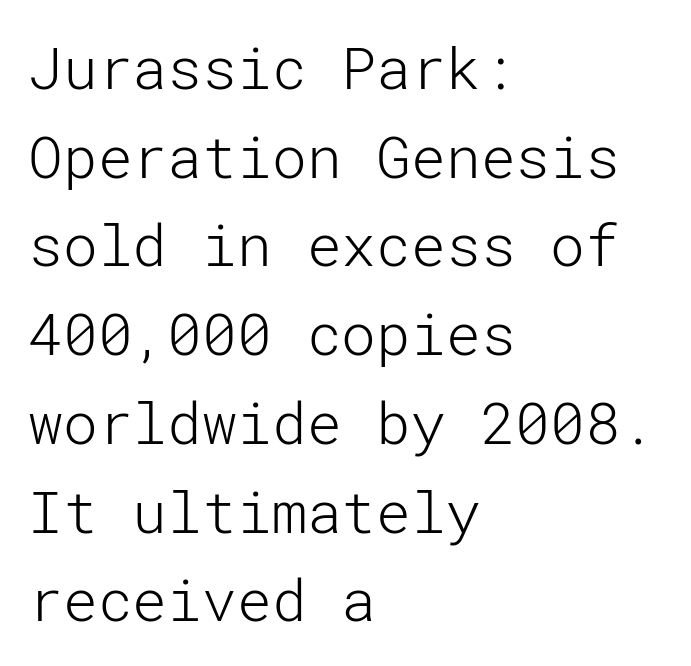
Descenders hang freely into open space. Line starts are locked; line ends wander. Honestly, the letter spacing is just normal — you wouldn't notice it. The lettering stays uniformly vertical, giving the passage a roman look. Interline gaps are of average width in this sample. The passage shown is typeset with a sans-serif family.
